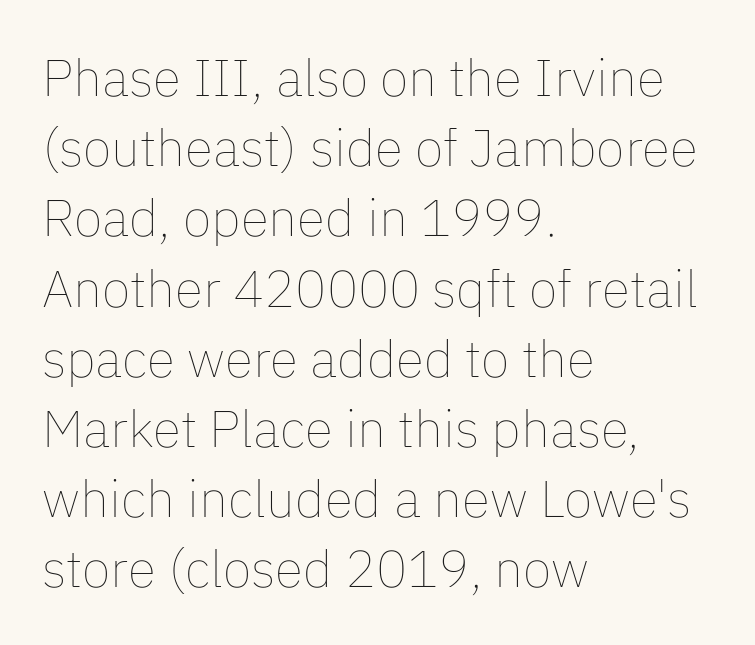
Q: Is the text bold? A: No.
Q: Is the text italic (slanted)? A: No, it is upright.
Q: Is the text underlined? A: No.
Q: How is the paragraph aligned? A: Left-aligned.
Q: Is the spacing between letters normal or unusually wide? A: Normal.
Q: Is the spacing between lines tight, normal or loose? A: Normal.
Q: Width (condensed, normal, or wide)? A: Normal.
Q: Stroke contrast? A: Low.
Q: x-height? A: Medium.
Q: Monospaced? A: No.
